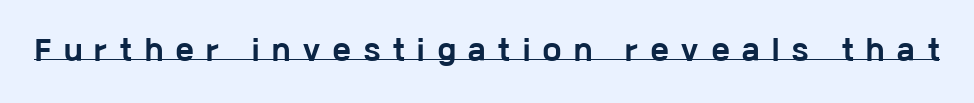
{"italic": "no", "bold": "yes", "underline": "yes", "letter_spacing": "wide", "letter_spacing_em": 0.48, "glyph_px": 27}
